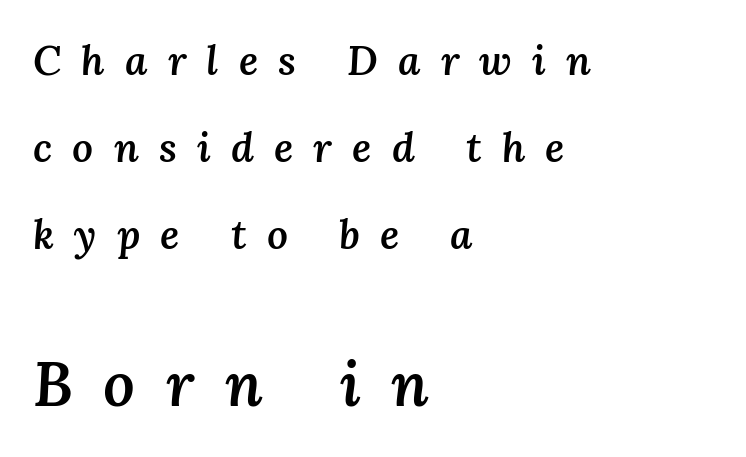
Just letters on the line, the space beneath them empty. Style check: oblique. Here the glyphs are tracked loosely, breaking word shapes into spaced letters. Stroke thickness is moderately raised; the sample reads as semibold.
